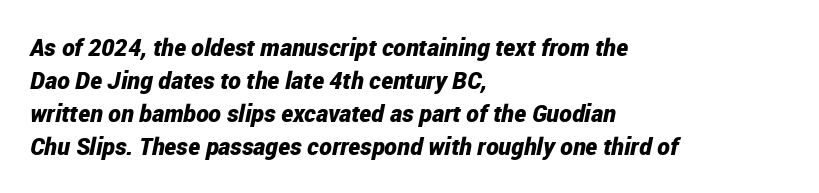
Q: Is the text bold? A: Yes.
Q: Is the text italic (slanted)? A: Yes, it leans right by about 12 degrees.
Q: Is the text underlined? A: No.
Q: How is the paragraph aligned? A: Left-aligned.
Q: Is the spacing between letters normal or unusually wide? A: Normal.
Q: Is the spacing between lines tight, normal or loose? A: Normal.
